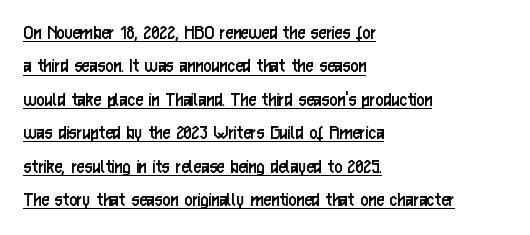
The image shows 22 px text type, upright; set left-aligned, normal line spacing (1.52x), normal letter spacing, underlined.
